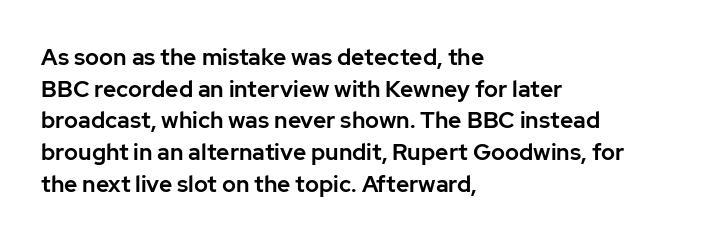
{"italic": "no", "underline": "no", "align": "left", "line_spacing": "normal", "line_spacing_ratio": 1.38, "letter_spacing": "normal", "letter_spacing_em": 0.0, "glyph_px": 23}
